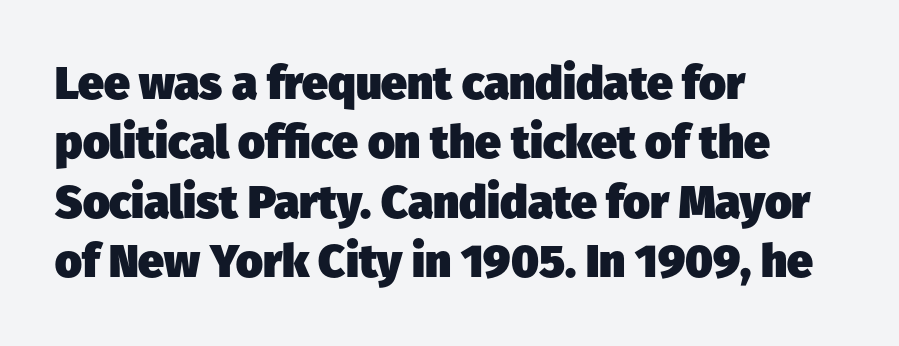
Q: Is the text bold? A: Yes.
Q: Is the typeface a serif or a sans-serif typeface? A: Sans-serif.
Q: Is the text underlined? A: No.
Q: How is the paragraph aligned? A: Left-aligned.
Q: Is the spacing between letters normal or unusually wide? A: Normal.
Q: Is the spacing between lines tight, normal or loose? A: Normal.
Q: Width (condensed, normal, or wide)? A: Normal.
Q: Stroke contrast? A: Low.
Q: x-height? A: Medium.
Q: Monospaced? A: No.
